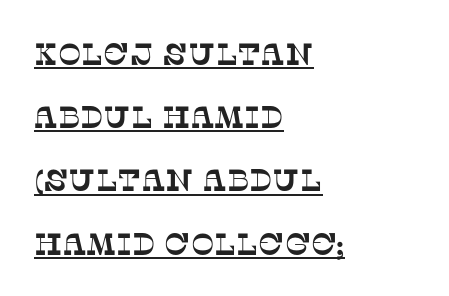
Inter-character spacing is left at the font's built-in metrics. You can see a thin bar hugging the bottom of the glyphs. Classification — serif. Notice the wide empty band between every row — that's loose leading. The lines are quadded left. A typesetter would call this proportional, since set widths differ per character.
